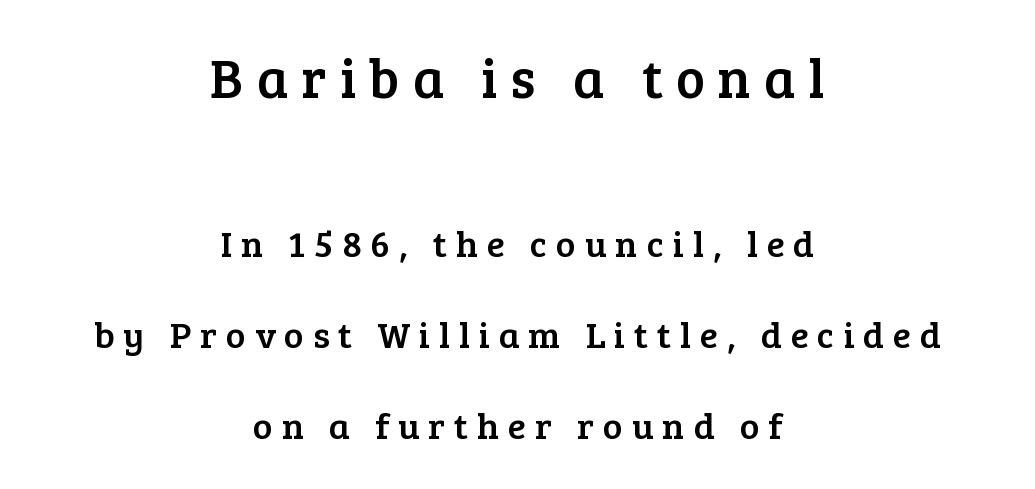
{"serif": "yes", "italic": "no", "width": "normal", "stroke_contrast": "low", "x_height": "medium", "monospaced": "no", "underline": "no", "align": "center", "line_spacing": "loose", "line_spacing_ratio": 2.46, "letter_spacing": "wide", "letter_spacing_em": 0.24, "larger_block": "first", "size_ratio": 1.49, "glyph_px": 55}
